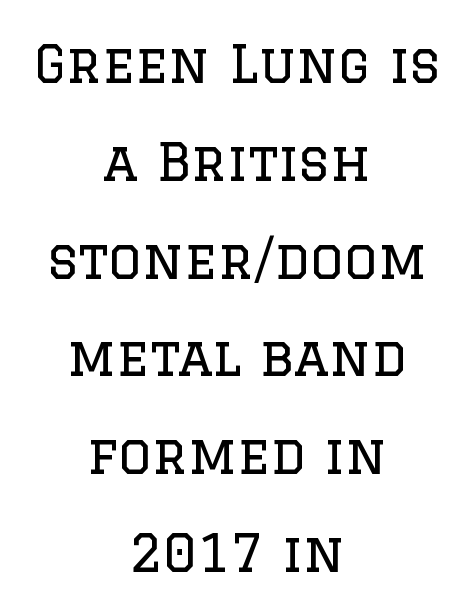
Type without underlining. Think of a printed novel: that variable character pitch is what you see here. Typeset on center — no edge is straight. Tracking value appears to be zero — textbook default spacing.
